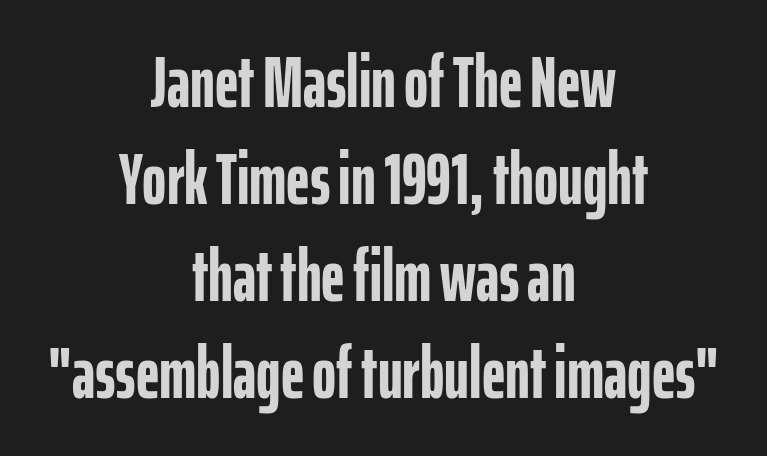
Q: Is the text bold? A: Yes.
Q: Is the text italic (slanted)? A: No, it is upright.
Q: Is the typeface a serif or a sans-serif typeface? A: Sans-serif.
Q: Is the text underlined? A: No.
Q: How is the paragraph aligned? A: Centered.
Q: Is the spacing between letters normal or unusually wide? A: Normal.
Q: Is the spacing between lines tight, normal or loose? A: Normal.
Q: Width (condensed, normal, or wide)? A: Condensed.
Q: Stroke contrast? A: Low.
Q: x-height? A: Medium.
Q: Monospaced? A: No.
